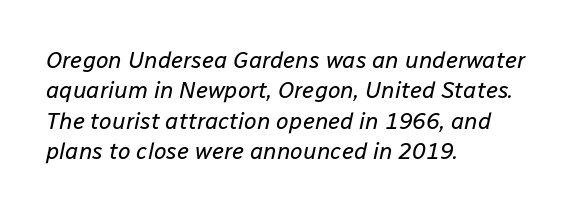
{"italic": "yes", "lean": "right", "slant_degrees": 12, "bold": "no", "underline": "no", "align": "left", "line_spacing": "normal", "line_spacing_ratio": 1.32, "letter_spacing": "normal", "letter_spacing_em": 0.0, "glyph_px": 23}
